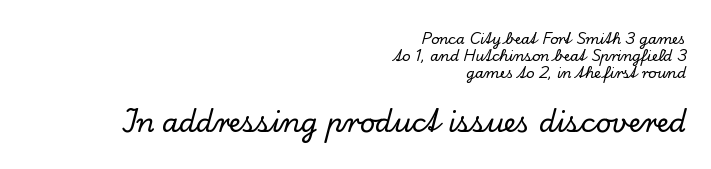
The image shows 27 px text type; set right-aligned, line spacing 1.21x, normal letter spacing, not underlined; the second (bottom) block is 1.93x larger.
